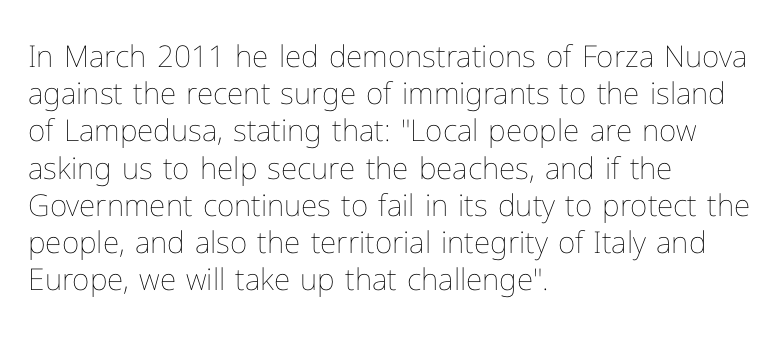
Character widths vary here, with narrow letters taking less room than wide ones. Underline: absent. Each stroke keeps to a modest, everyday thickness or less. Inter-character spacing is left at the font's built-in metrics. Posture: straight, roman, zero tilt.
